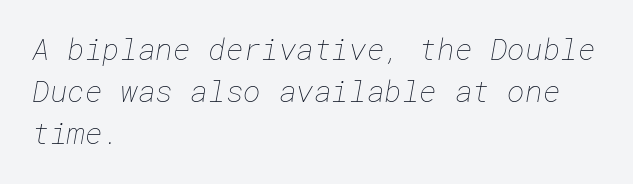
Q: Is the text bold? A: No.
Q: Is the text underlined? A: No.
Q: How is the paragraph aligned? A: Left-aligned.
Q: Is the spacing between letters normal or unusually wide? A: Normal.
Q: Is the spacing between lines tight, normal or loose? A: Normal.
Q: Width (condensed, normal, or wide)? A: Normal.
Q: Stroke contrast? A: Low.
Q: x-height? A: Medium.
